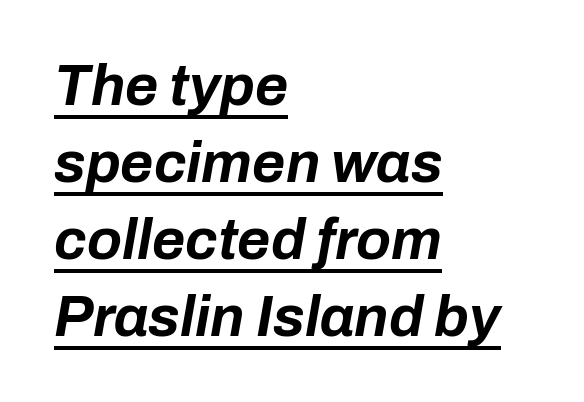
Beneath each row of characters lies a ruled line. Reading down the block, your eye returns to a fixed left position each line. Rendered with sloped, italic letterforms. Summary of weight: heavy, a full bold. The line-height multiplier appears to be the usual default. Is the letter spacing exaggerated? No — it looks like the ordinary default.
